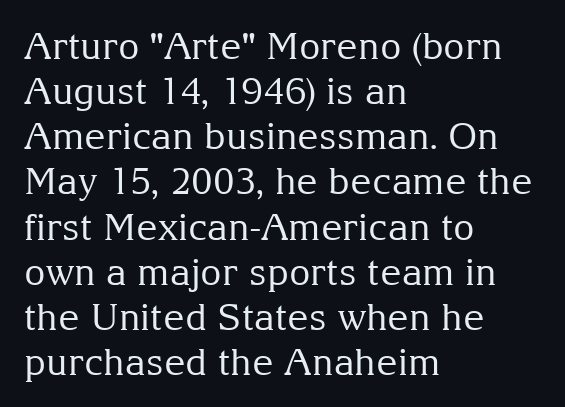
{"serif": "yes", "italic": "no", "bold": "no", "weight": "regular", "width": "normal", "stroke_contrast": "medium", "x_height": "medium", "monospaced": "no", "underline": "no", "align": "left", "line_spacing_ratio": 1.22, "letter_spacing": "normal", "letter_spacing_em": 0.0, "glyph_px": 37}
